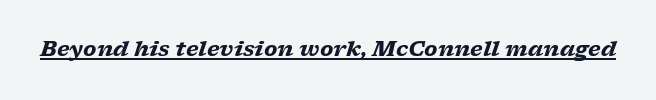
Q: Is the text bold? A: Yes.
Q: Is the text italic (slanted)? A: Yes, it leans right by about 17 degrees.
Q: Is the text underlined? A: Yes.
Q: Is the spacing between letters normal or unusually wide? A: Normal.
